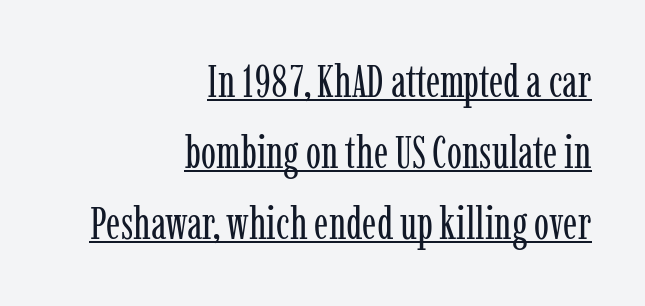
The paragraph has a hard right edge and a soft left edge. Is the stroke heavy? The answer is a plain regular-or-lighter. Every word sits above its own underline. Does extra space separate the letters? No, they use regular spacing. You could not count columns in this text — the font is proportionally spaced. The line-height multiplier appears to be the usual default.
